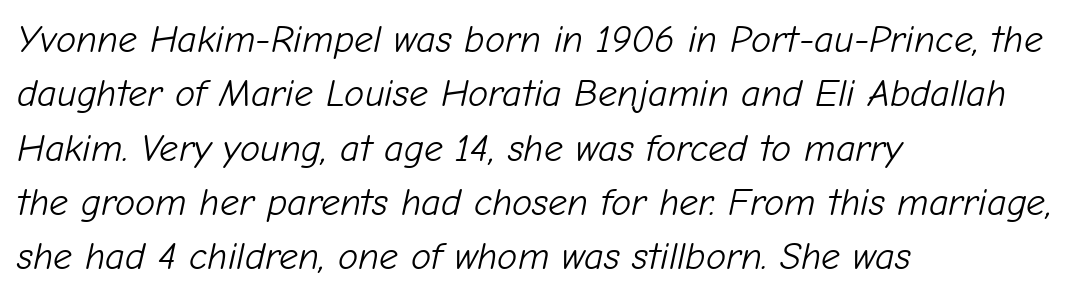
{"italic": "yes", "lean": "right", "slant_degrees": 12, "bold": "no", "weight": "light", "width": "normal", "stroke_contrast": "low", "x_height": "medium", "monospaced": "no", "underline": "no", "align": "left", "line_spacing": "normal", "line_spacing_ratio": 1.43, "letter_spacing": "normal", "letter_spacing_em": 0.0, "glyph_px": 38}
